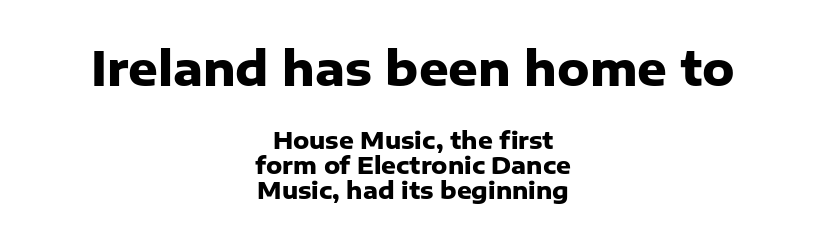
The emphasis by scale lands on block number one, above. Nope, no serifs anywhere on these letters. Look at the tracking — it's just the regular setting, nothing added. Baseline-to-baseline distance is barely more than the letter height.
